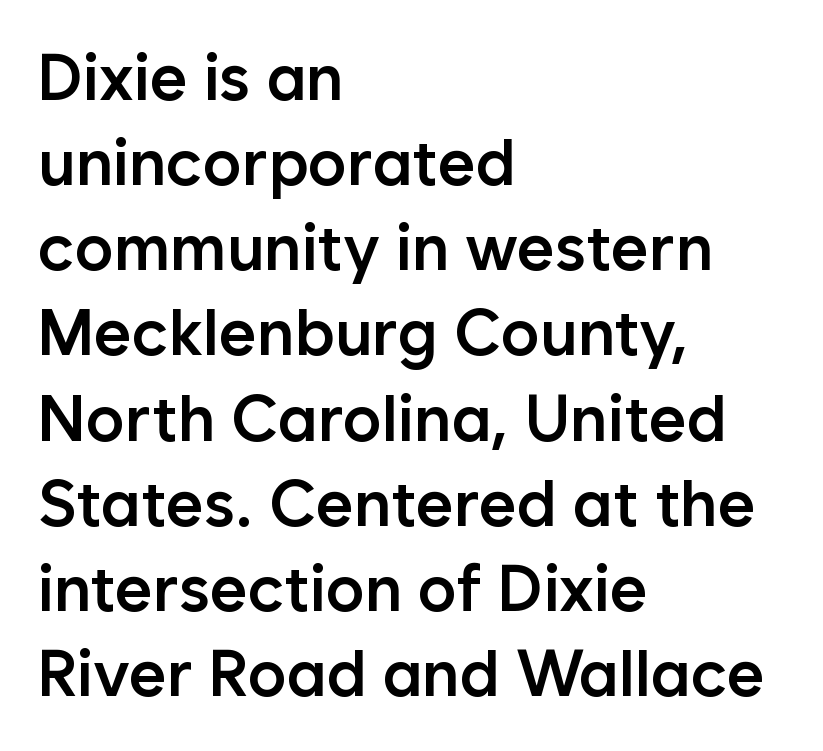
Q: Is the text bold? A: Semi-bold.
Q: Is the text italic (slanted)? A: No, it is upright.
Q: Is the typeface a serif or a sans-serif typeface? A: Sans-serif.
Q: Is the text underlined? A: No.
Q: How is the paragraph aligned? A: Left-aligned.
Q: Is the spacing between letters normal or unusually wide? A: Normal.
Q: Is the spacing between lines tight, normal or loose? A: Normal.
Q: Width (condensed, normal, or wide)? A: Normal.
Q: Stroke contrast? A: Low.
Q: x-height? A: Medium.
Q: Monospaced? A: No.
